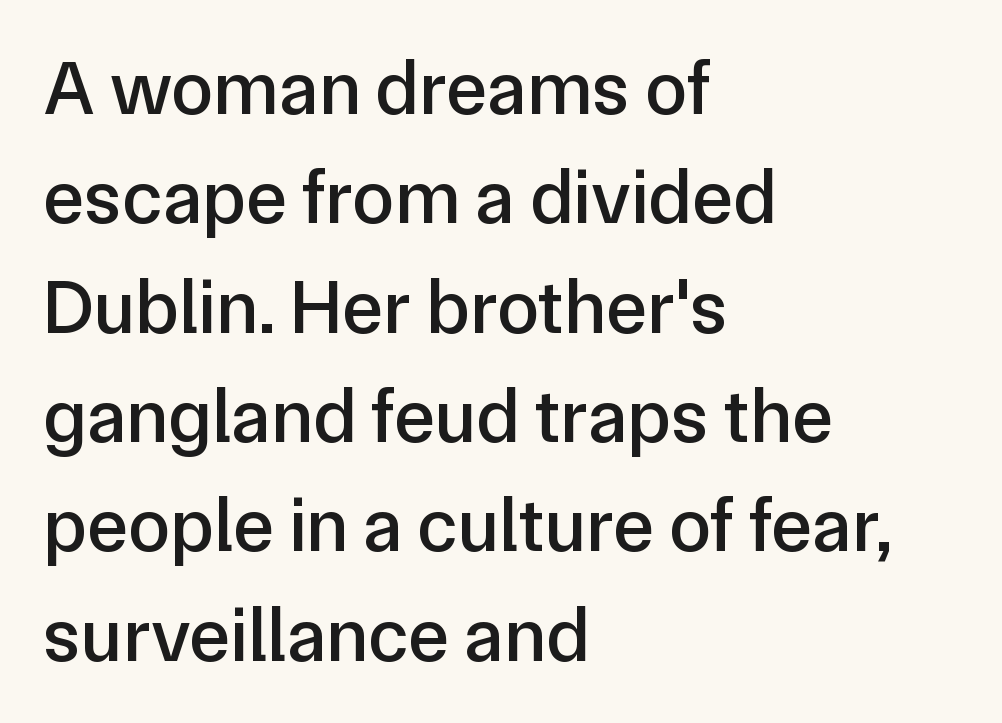
Q: Is the text italic (slanted)? A: No, it is upright.
Q: Is the typeface a serif or a sans-serif typeface? A: Sans-serif.
Q: Is the text underlined? A: No.
Q: How is the paragraph aligned? A: Left-aligned.
Q: Is the spacing between letters normal or unusually wide? A: Normal.
Q: Is the spacing between lines tight, normal or loose? A: Normal.
Q: Width (condensed, normal, or wide)? A: Normal.
Q: Stroke contrast? A: Low.
Q: x-height? A: Medium.
Q: Monospaced? A: No.
